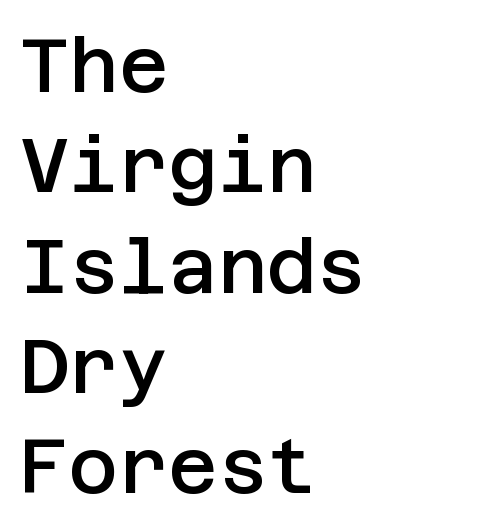
{"serif": "no", "italic": "no", "bold": "semi", "weight": "semibold", "width": "normal", "stroke_contrast": "low", "x_height": "large", "underline": "no", "align": "left", "line_spacing": "normal", "line_spacing_ratio": 1.32, "letter_spacing": "normal", "letter_spacing_em": 0.0, "glyph_px": 76}
